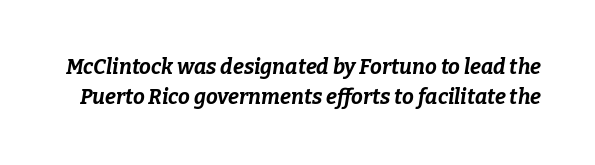
The image shows 21 px bold type, italic (leaning right); set normal line spacing (1.43x), normal letter spacing, not underlined.
